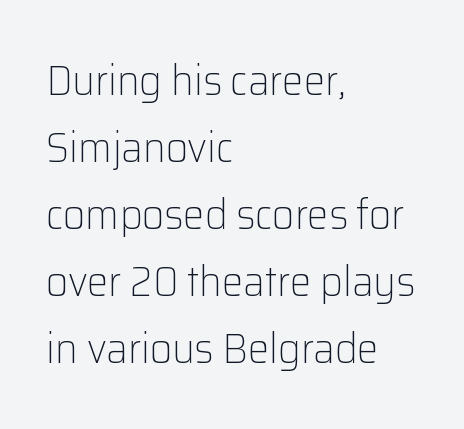
Q: Is the text bold? A: No.
Q: Is the text italic (slanted)? A: No, it is upright.
Q: Is the typeface a serif or a sans-serif typeface? A: Sans-serif.
Q: Is the text underlined? A: No.
Q: How is the paragraph aligned? A: Left-aligned.
Q: Is the spacing between letters normal or unusually wide? A: Normal.
Q: Is the spacing between lines tight, normal or loose? A: Normal.
Q: Width (condensed, normal, or wide)? A: Normal.
Q: Stroke contrast? A: Low.
Q: x-height? A: Medium.
Q: Monospaced? A: No.
